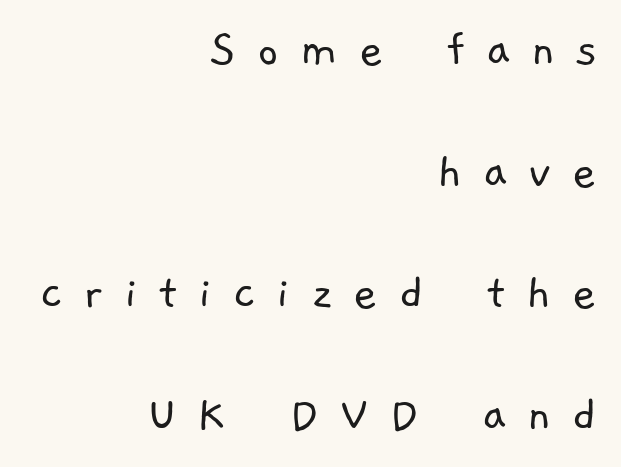
The gaps between neighbouring characters are conspicuously large. Are there feet on the stems? There aren't — it's a sans. Spacing verdict: proportional, widths tailored to each character. The rendering uses a large line-height, opening up the rows.
